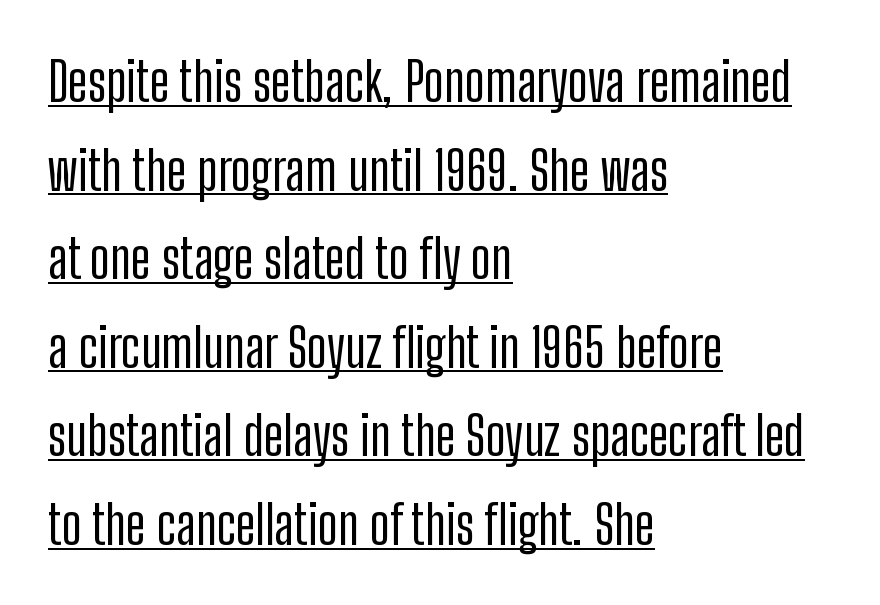
The image shows 54 px condensed sans-serif type, upright; set left-aligned, normal line spacing (1.64x), normal letter spacing, underlined; low stroke contrast and a medium x-height.
